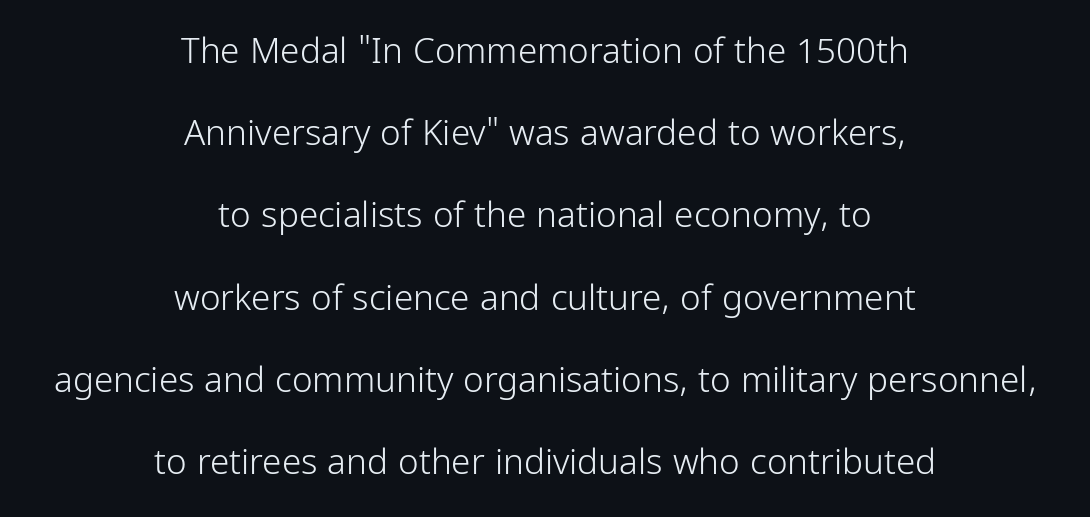
The image shows 35 px light, condensed sans-serif type, upright; set centered, loose line spacing (2.35x), normal letter spacing, not underlined; low stroke contrast and a medium x-height.
